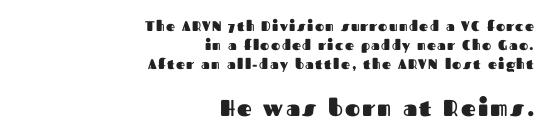
{"italic": "no", "bold": "yes", "underline": "no", "align": "right", "line_spacing": "normal", "line_spacing_ratio": 1.36, "larger_block": "second", "size_ratio": 1.64, "glyph_px": 23}
